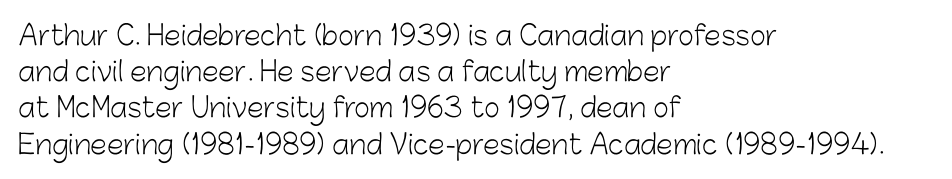
Q: Is the text bold? A: No.
Q: Is the text italic (slanted)? A: No, it is upright.
Q: Is the text underlined? A: No.
Q: How is the paragraph aligned? A: Left-aligned.
Q: Is the spacing between letters normal or unusually wide? A: Normal.
Q: Is the spacing between lines tight, normal or loose? A: Normal.
